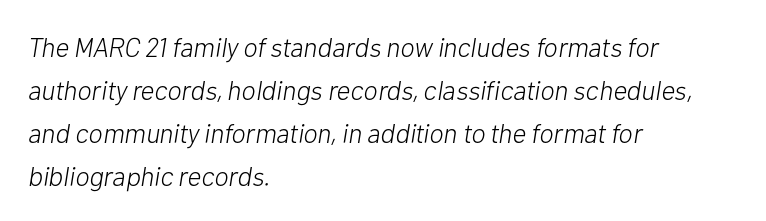
{"italic": "yes", "lean": "right", "slant_degrees": 10, "bold": "no", "underline": "no", "align": "left", "line_spacing": "normal", "line_spacing_ratio": 1.59, "letter_spacing": "normal", "letter_spacing_em": 0.0, "glyph_px": 27}
